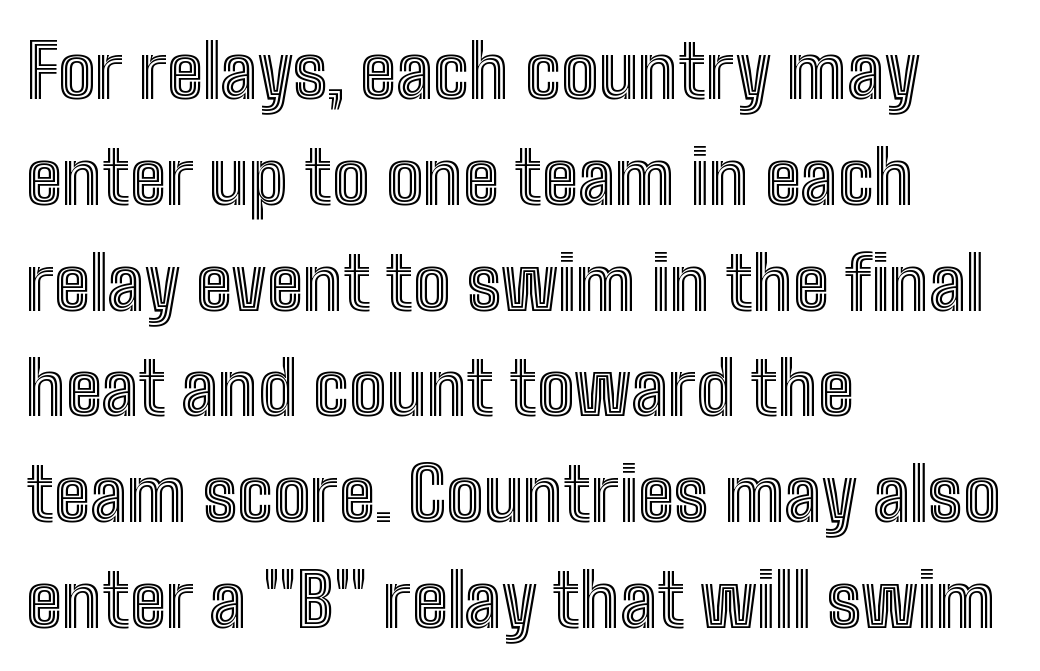
The image shows 74 px condensed type, upright; set left-aligned, normal line spacing (1.43x), normal letter spacing, not underlined; a medium x-height.
